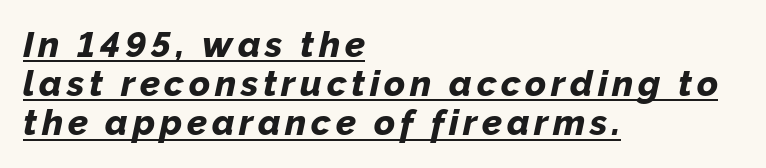
{"italic": "yes", "lean": "right", "slant_degrees": 12, "bold": "yes", "weight": "bold", "width": "normal", "stroke_contrast": "low", "x_height": "medium", "monospaced": "no", "underline": "yes", "align": "left", "line_spacing": "tight", "line_spacing_ratio": 1.09, "glyph_px": 36}
